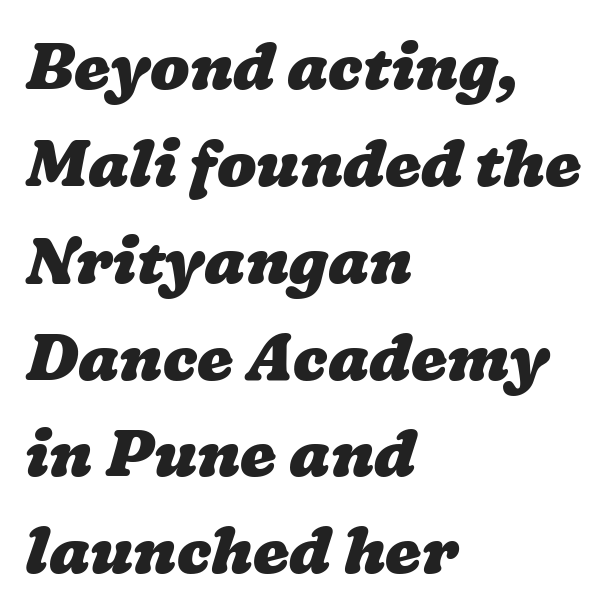
{"bold": "yes", "weight": "heavy", "width": "wide", "stroke_contrast": "low", "x_height": "medium", "monospaced": "no", "underline": "no", "align": "left", "line_spacing": "normal", "line_spacing_ratio": 1.49, "letter_spacing": "normal", "letter_spacing_em": 0.0, "glyph_px": 65}
